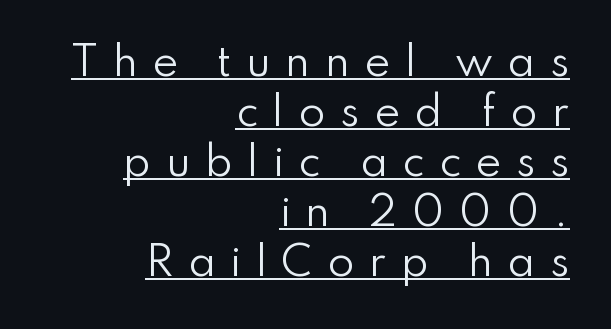
The image shows 39 px regular-weight sans-serif type, upright; set right-aligned, normal line spacing (1.28x), unusually wide letter spacing (+0.37 em), underlined; low stroke contrast and a small x-height.
